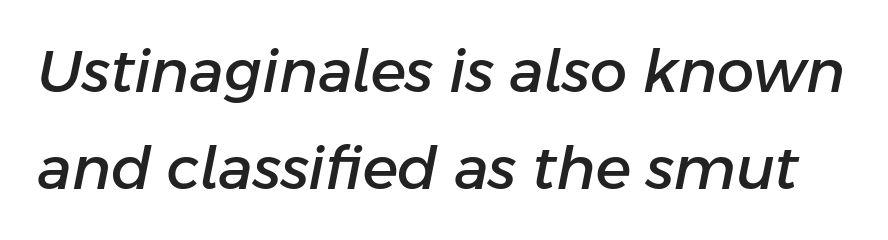
Q: Is the text italic (slanted)? A: Yes, it leans right by about 11 degrees.
Q: Is the text underlined? A: No.
Q: Is the spacing between letters normal or unusually wide? A: Normal.
Q: Is the spacing between lines tight, normal or loose? A: Normal.
Q: Width (condensed, normal, or wide)? A: Normal.
Q: Stroke contrast? A: Low.
Q: x-height? A: Medium.
Q: Monospaced? A: No.
